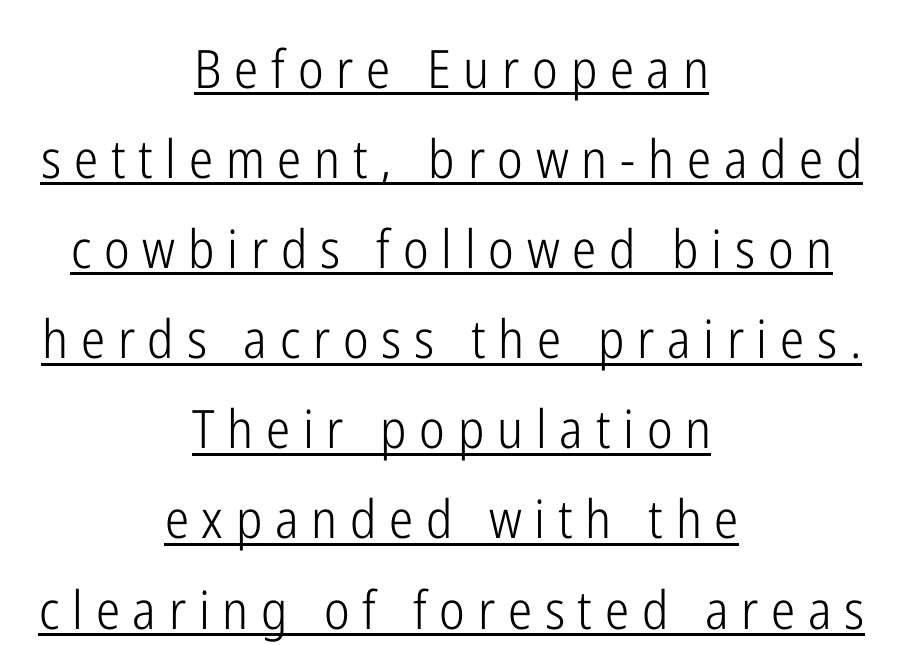
{"serif": "no", "italic": "no", "bold": "no", "weight": "light", "width": "condensed", "stroke_contrast": "low", "x_height": "medium", "monospaced": "no", "underline": "yes", "align": "center", "line_spacing": "normal", "line_spacing_ratio": 1.7, "letter_spacing": "wide", "letter_spacing_em": 0.24, "glyph_px": 53}
